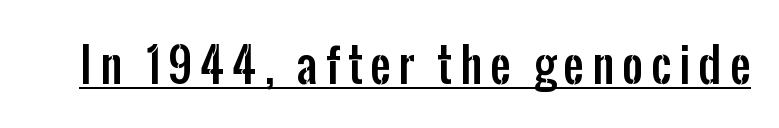
The image shows 46 px condensed sans-serif type, upright; set underlined; low stroke contrast and a medium x-height.
